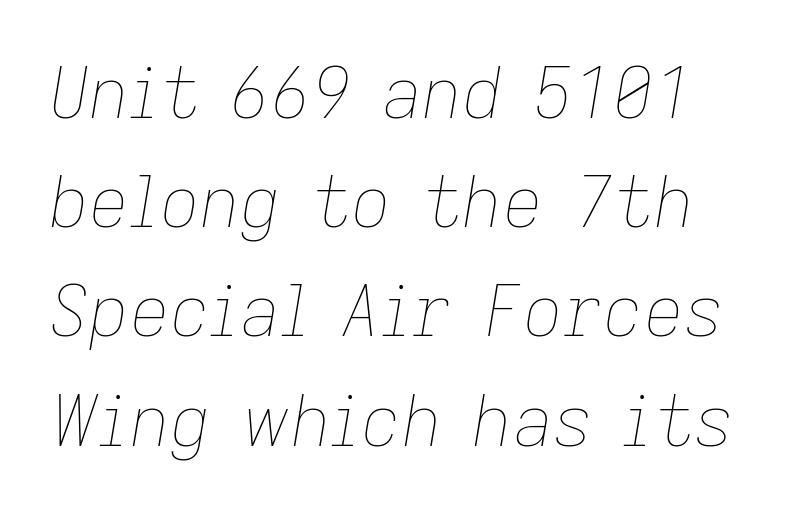
Each row of text sits above clean, open space. The designer left line spacing at the default. Varying glyph widths throughout — classic text-font behaviour. Style check: oblique. The line texture is even and compact thanks to regular tracking. Stems here are at most as thick as an everyday book face.
